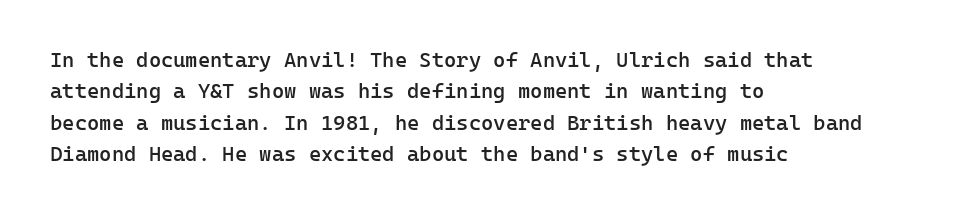
{"italic": "no", "bold": "semi", "underline": "no", "align": "left", "line_spacing": "normal", "line_spacing_ratio": 1.5, "letter_spacing": "normal", "letter_spacing_em": 0.0, "glyph_px": 21}
